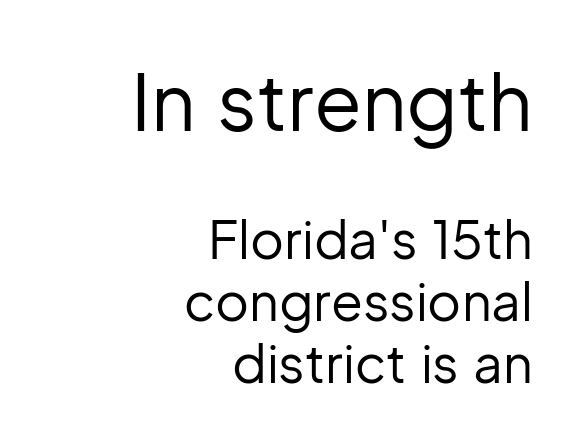
Q: Is the text bold? A: No.
Q: Is the text italic (slanted)? A: No, it is upright.
Q: Is the typeface a serif or a sans-serif typeface? A: Sans-serif.
Q: Is the text underlined? A: No.
Q: How is the paragraph aligned? A: Right-aligned.
Q: Is the spacing between letters normal or unusually wide? A: Normal.
Q: Which block of text is set in a larger size, the first (top) or the second (bottom)? A: The first (top) one.
Q: Width (condensed, normal, or wide)? A: Normal.
Q: Stroke contrast? A: Low.
Q: x-height? A: Medium.
Q: Monospaced? A: No.
